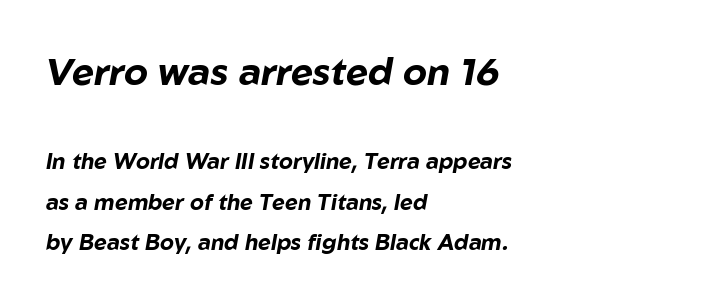
The image shows 38 px bold type, italic (leaning right); set left-aligned, line spacing 1.84x, normal letter spacing, not underlined; the first (top) block is 1.73x larger; low stroke contrast and a medium x-height.
